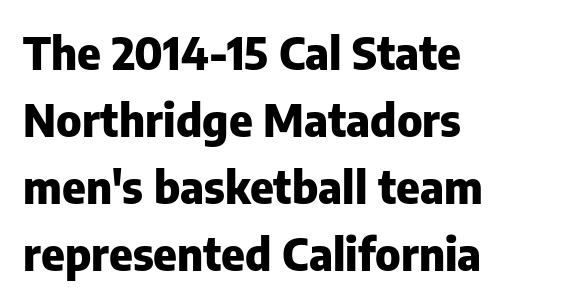
Q: Is the text bold? A: Yes.
Q: Is the text italic (slanted)? A: No, it is upright.
Q: Is the typeface a serif or a sans-serif typeface? A: Sans-serif.
Q: Is the text underlined? A: No.
Q: How is the paragraph aligned? A: Left-aligned.
Q: Is the spacing between letters normal or unusually wide? A: Normal.
Q: Is the spacing between lines tight, normal or loose? A: Normal.
Q: Width (condensed, normal, or wide)? A: Normal.
Q: Stroke contrast? A: Low.
Q: x-height? A: Medium.
Q: Monospaced? A: No.
